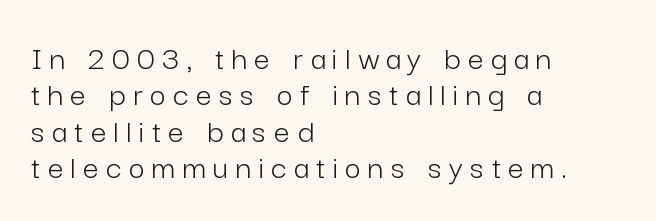
{"serif": "no", "italic": "no", "bold": "no", "weight": "light", "width": "normal", "stroke_contrast": "low", "x_height": "medium", "monospaced": "no", "underline": "no", "align": "left", "line_spacing": "tight", "line_spacing_ratio": 1.04, "letter_spacing": "wide", "letter_spacing_em": 0.21, "glyph_px": 35}
